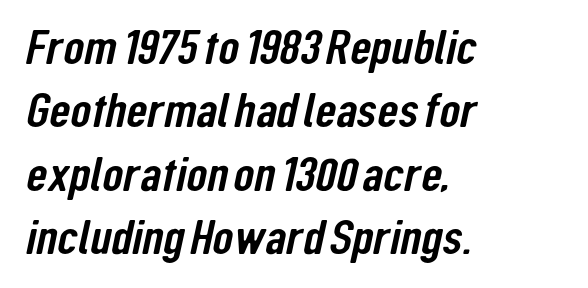
The image shows 48 px condensed sans-serif type; set left-aligned, normal line spacing (1.32x), normal letter spacing, not underlined; low stroke contrast and a medium x-height.
